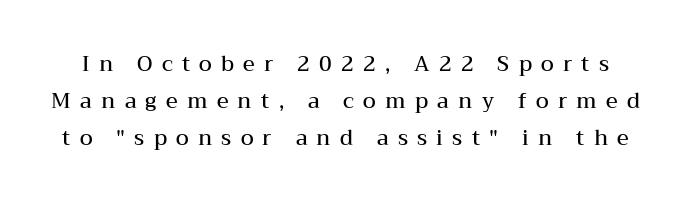
Q: Is the text bold? A: Semi-bold.
Q: Is the text italic (slanted)? A: No, it is upright.
Q: Is the text underlined? A: No.
Q: Is the spacing between letters normal or unusually wide? A: Unusually wide.
